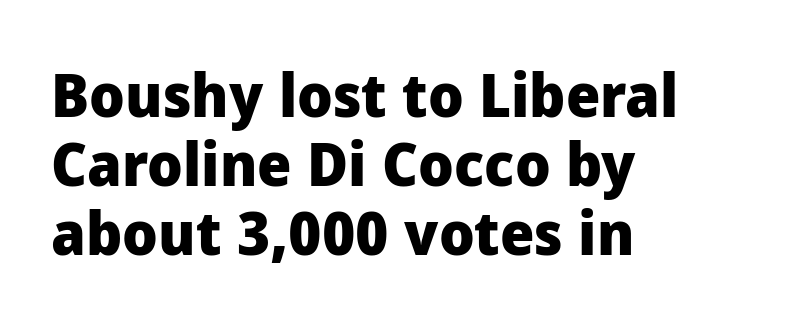
The image shows 61 px heavy sans-serif type, upright; set left-aligned, tight line spacing (1.13x), normal letter spacing, not underlined; low stroke contrast and a medium x-height.
